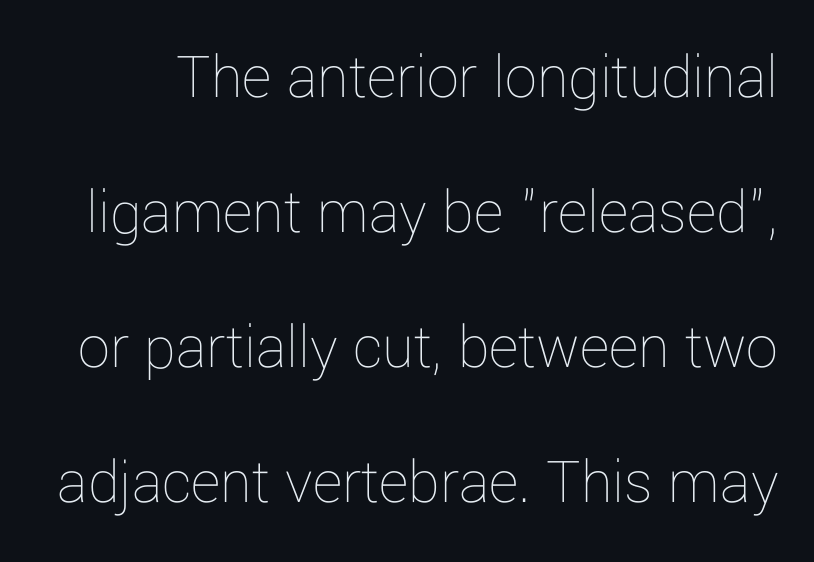
{"italic": "no", "bold": "no", "weight": "thin", "width": "normal", "stroke_contrast": "low", "x_height": "medium", "monospaced": "no", "underline": "no", "line_spacing": "loose", "line_spacing_ratio": 2.11, "letter_spacing": "normal", "letter_spacing_em": 0.0, "glyph_px": 64}
